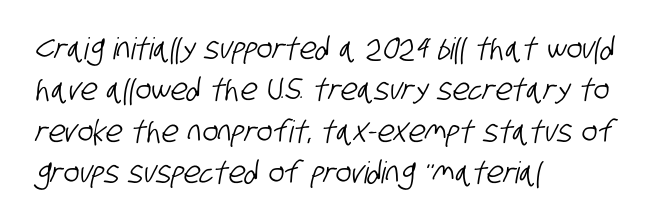
Q: Is the typeface a serif or a sans-serif typeface? A: Sans-serif.
Q: Is the text underlined? A: No.
Q: How is the paragraph aligned? A: Left-aligned.
Q: Is the spacing between letters normal or unusually wide? A: Normal.
Q: Is the spacing between lines tight, normal or loose? A: Normal.
Q: Width (condensed, normal, or wide)? A: Condensed.
Q: Stroke contrast? A: Low.
Q: x-height? A: Large.
Q: Monospaced? A: No.
